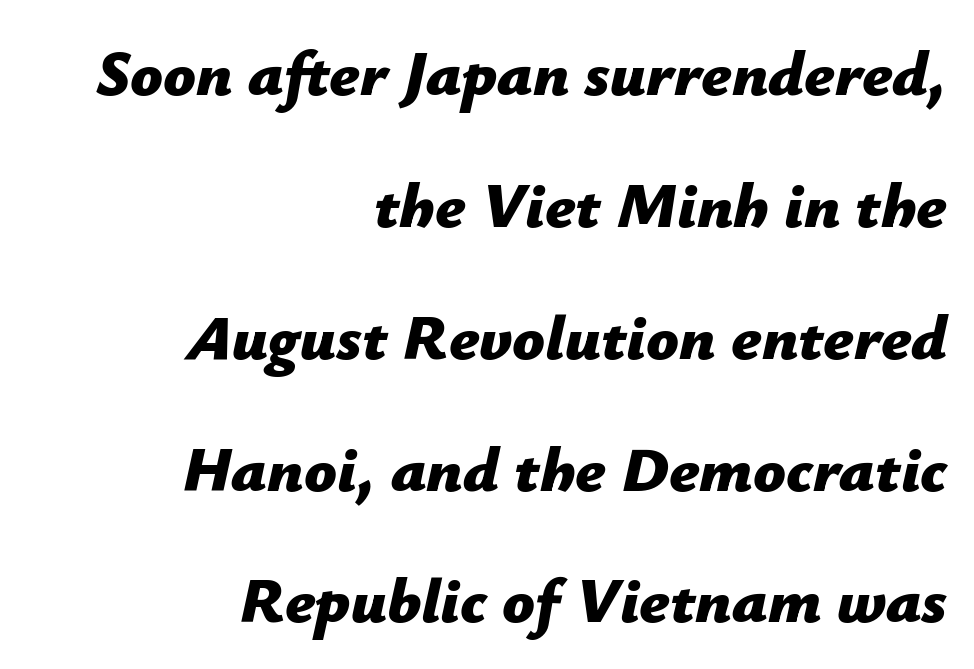
The image shows 64 px bold type, italic (leaning right); set right-aligned, loose line spacing (2.06x), normal letter spacing, not underlined; low stroke contrast and a medium x-height.
